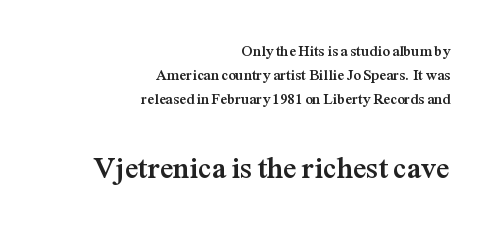
You can tell it's not italic because the verticals are truly vertical. No word sits above an underline. Yep, those are serifs on the letters. The paragraph has a hard right edge and a soft left edge. The face used here is proportionally spaced, like ordinary book or web type. The block sitting lower on the canvas is the one with enlarged characters.
